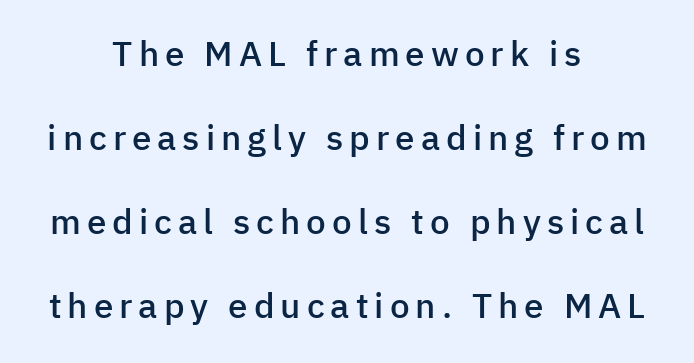
Q: Is the text bold? A: Semi-bold.
Q: Is the text italic (slanted)? A: No, it is upright.
Q: Is the typeface a serif or a sans-serif typeface? A: Sans-serif.
Q: Is the text underlined? A: No.
Q: How is the paragraph aligned? A: Centered.
Q: Is the spacing between lines tight, normal or loose? A: Loose.
Q: Width (condensed, normal, or wide)? A: Normal.
Q: Stroke contrast? A: Low.
Q: x-height? A: Medium.
Q: Monospaced? A: No.
